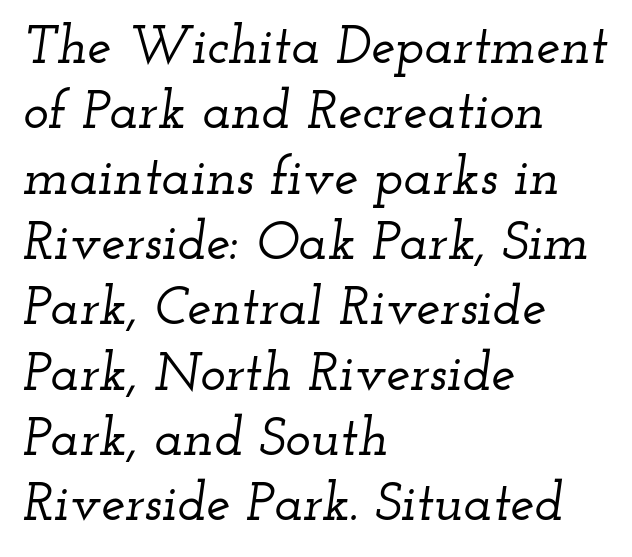
The image shows 54 px wide serif type, italic (leaning right); set left-aligned, line spacing 1.21x, normal letter spacing, not underlined; low stroke contrast and a small x-height.
